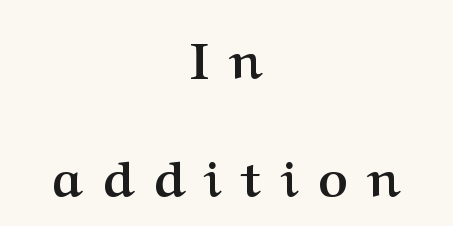
{"serif": "yes", "italic": "no", "bold": "yes", "weight": "semibold", "width": "normal", "stroke_contrast": "medium", "x_height": "medium", "monospaced": "no", "underline": "no", "align": "center", "line_spacing": "loose", "line_spacing_ratio": 2.31, "letter_spacing": "wide", "letter_spacing_em": 0.39, "glyph_px": 51}
